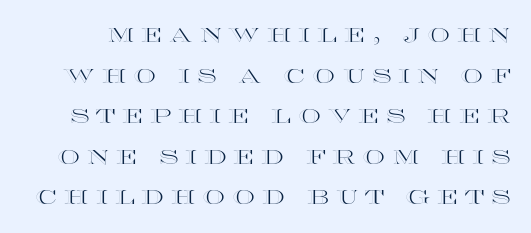
{"italic": "no", "underline": "no", "line_spacing": "loose", "line_spacing_ratio": 2.03, "letter_spacing": "wide", "letter_spacing_em": 0.35, "glyph_px": 20}
